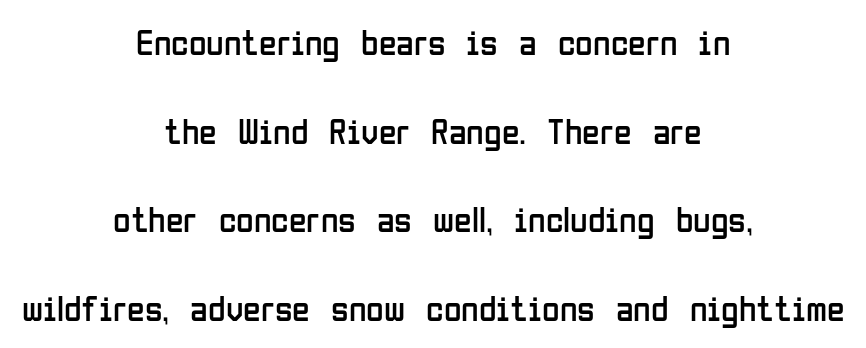
The image shows 36 px regular-weight, condensed sans-serif type, upright; set centered, loose line spacing (2.46x), normal letter spacing, not underlined; low stroke contrast and a medium x-height.
